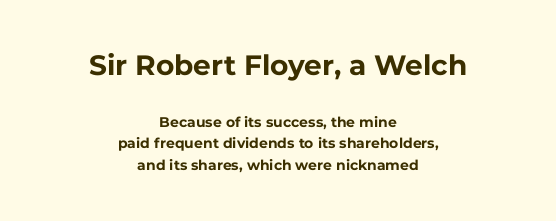
The image shows 28 px bold sans-serif type, upright; set centered, normal line spacing (1.54x), normal letter spacing, not underlined; the first (top) block is 2.0x larger; low stroke contrast and a medium x-height.
